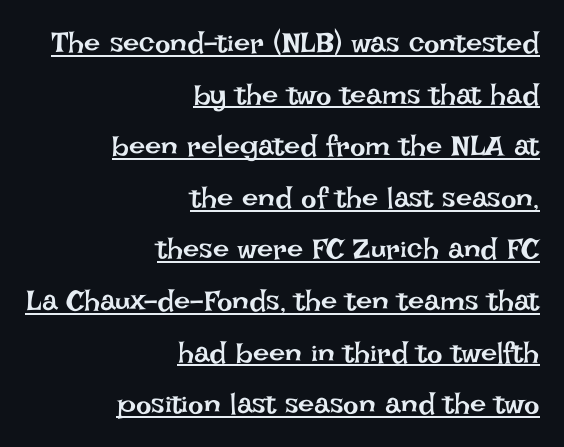
{"italic": "no", "bold": "no", "weight": "regular", "width": "normal", "stroke_contrast": "low", "x_height": "large", "monospaced": "no", "underline": "yes", "align": "right", "line_spacing_ratio": 1.78, "letter_spacing": "normal", "letter_spacing_em": 0.0, "glyph_px": 29}
